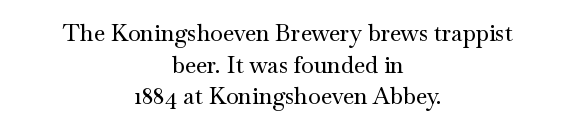
The image shows 23 px text type, upright; set centered, normal line spacing (1.37x), normal letter spacing, not underlined.
